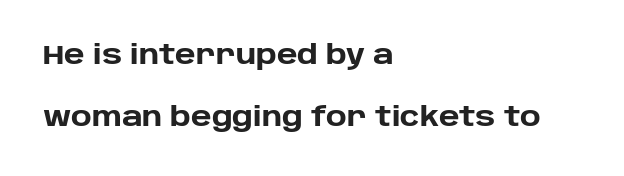
Plain, unruled lines of type. Caption: standard tracking, unaltered. The typography opts for an upright posture over an oblique one. Successive baselines arrive slowly, with a big drop between each. Caption: bold face, heavy strokes. Layout note: lines flush left.
